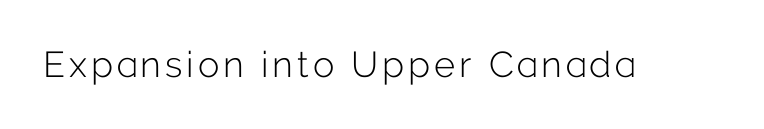
{"serif": "no", "italic": "no", "bold": "no", "weight": "light", "width": "normal", "stroke_contrast": "low", "x_height": "medium", "monospaced": "no", "underline": "no", "glyph_px": 36}
